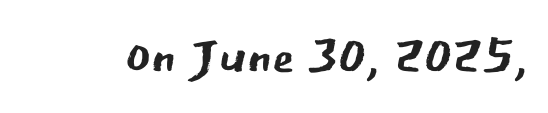
Compared with a typical body face, this is equally light or lighter still. This sample has the flowing, uneven cadence of proportional lettering. No italicization has been applied; the sample stays upright. Letterform terminals end flat and unadorned throughout the passage. The foot of each line stays bare and open.
